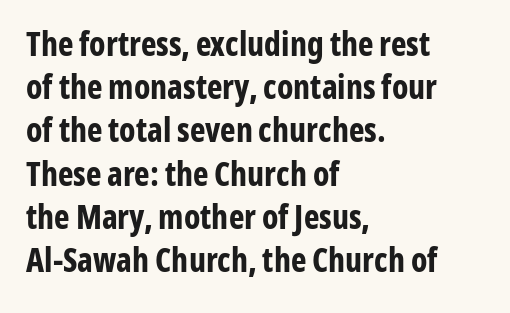
{"serif": "no", "italic": "no", "bold": "yes", "weight": "bold", "width": "condensed", "stroke_contrast": "low", "x_height": "medium", "monospaced": "no", "underline": "no", "align": "left", "line_spacing": "normal", "line_spacing_ratio": 1.31, "letter_spacing": "normal", "letter_spacing_em": 0.0, "glyph_px": 33}
